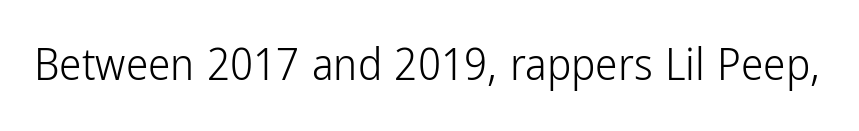
The passage shown has conventional tracking throughout. If you drew a line through each stem, it would be perfectly vertical. Weight: not bold — regular or lighter. Typographically, this falls in the sans-serif category. Underline: absent.
